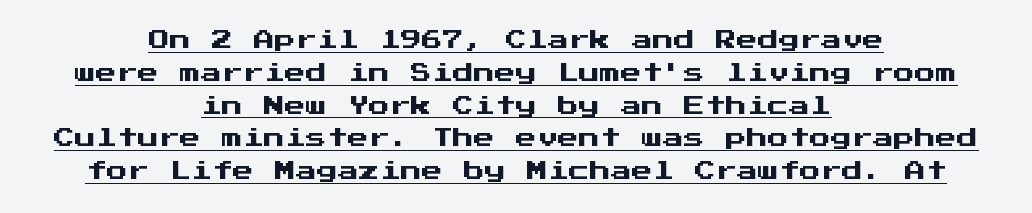
The image shows 21 px text type, upright; set centered, normal line spacing (1.56x), normal letter spacing, underlined.
